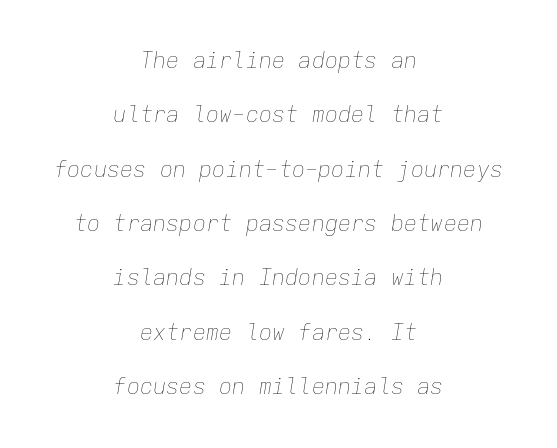
Heaviness? Minimal to ordinary, like unemphasized prose. The designer dialed line spacing up above the default. The area under the type is left untouched. Both edges are ragged and mirror each other, which tells us the setting is centered.
